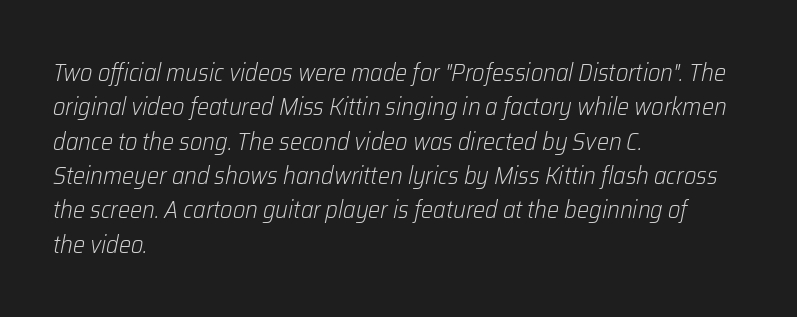
Q: Is the text bold? A: No.
Q: Is the text italic (slanted)? A: Yes, it leans right by about 12 degrees.
Q: Is the text underlined? A: No.
Q: How is the paragraph aligned? A: Left-aligned.
Q: Is the spacing between letters normal or unusually wide? A: Normal.
Q: Is the spacing between lines tight, normal or loose? A: Normal.
